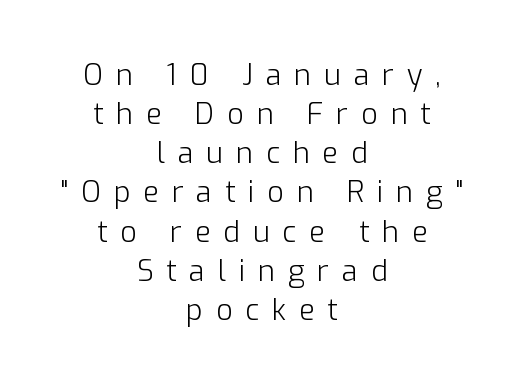
{"serif": "no", "italic": "no", "bold": "no", "weight": "light", "width": "normal", "stroke_contrast": "low", "x_height": "medium", "monospaced": "no", "underline": "no", "align": "center", "line_spacing": "normal", "line_spacing_ratio": 1.35, "letter_spacing": "wide", "letter_spacing_em": 0.44, "glyph_px": 29}
